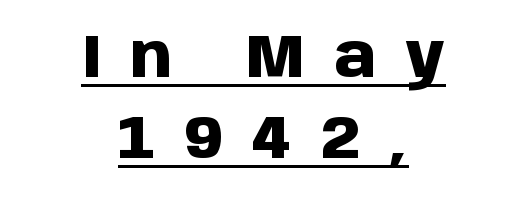
Check where the strokes stop: nothing finishes them off — pure sans. How would I describe the line gaps? Plain and ordinary. The rendering uses a bold face; every stroke is thick and dark. The axis of the letterforms is exactly vertical.
